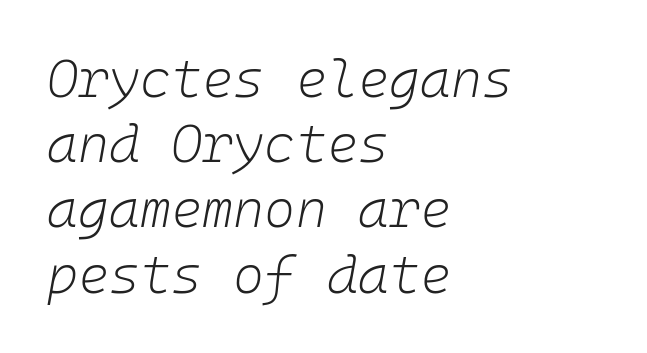
The letterforms sit at book weight or below. The rag falls on the right side of this text block. No word sits above an underline. It's the slanting kind of type.
